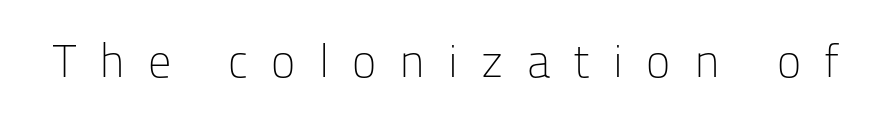
Posture: upright roman. Each letter keeps its own natural width here, so spacing adapts to shape. The tracking jumps out immediately: characters are airy and widely separated. Anything drawn beneath the words? Only blank space. The strokes carry an ordinary text weight at most.
